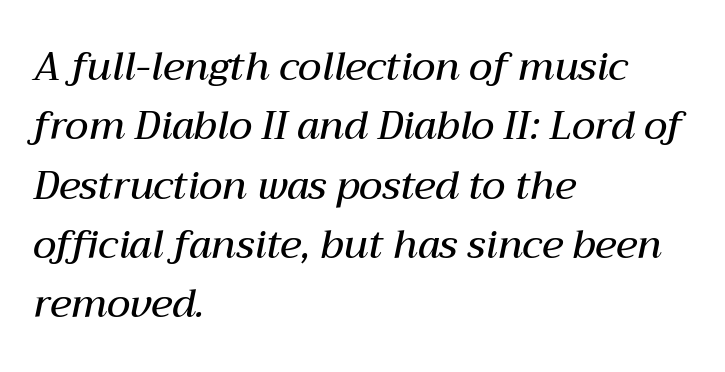
The image shows 39 px semibold type, italic (leaning right); set left-aligned, normal line spacing (1.52x), normal letter spacing, not underlined; medium stroke contrast and a medium x-height.
